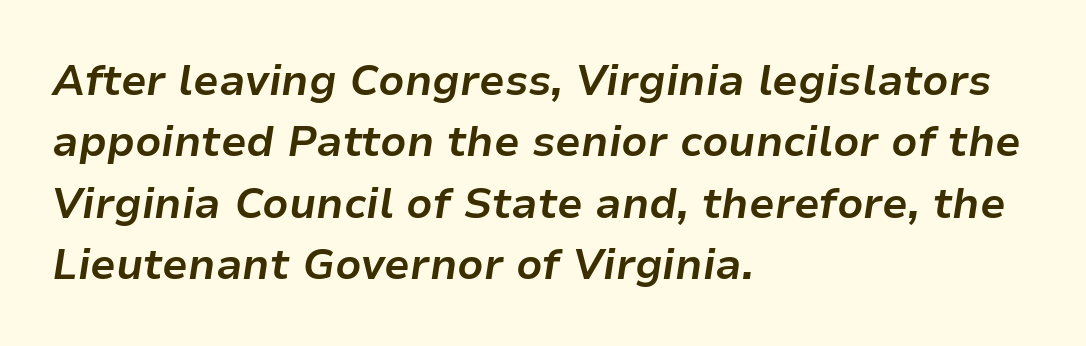
{"italic": "yes", "lean": "right", "slant_degrees": 9, "bold": "yes", "weight": "bold", "width": "normal", "stroke_contrast": "low", "x_height": "medium", "monospaced": "no", "underline": "no", "align": "left", "line_spacing": "normal", "line_spacing_ratio": 1.46, "letter_spacing": "normal", "letter_spacing_em": 0.0, "glyph_px": 42}
